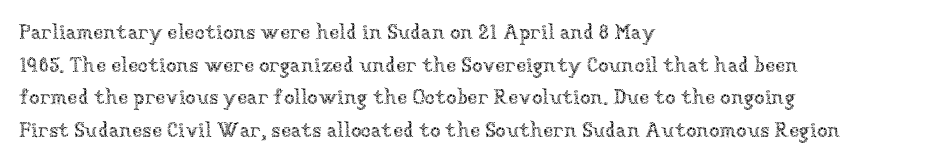
The axis of the letterforms is exactly vertical. Here the glyphs are tracked normally, forming tight word shapes. Descenders hang freely into open space. Line beginnings align vertically; line endings do not. The rows are spaced the way most documents space them.
